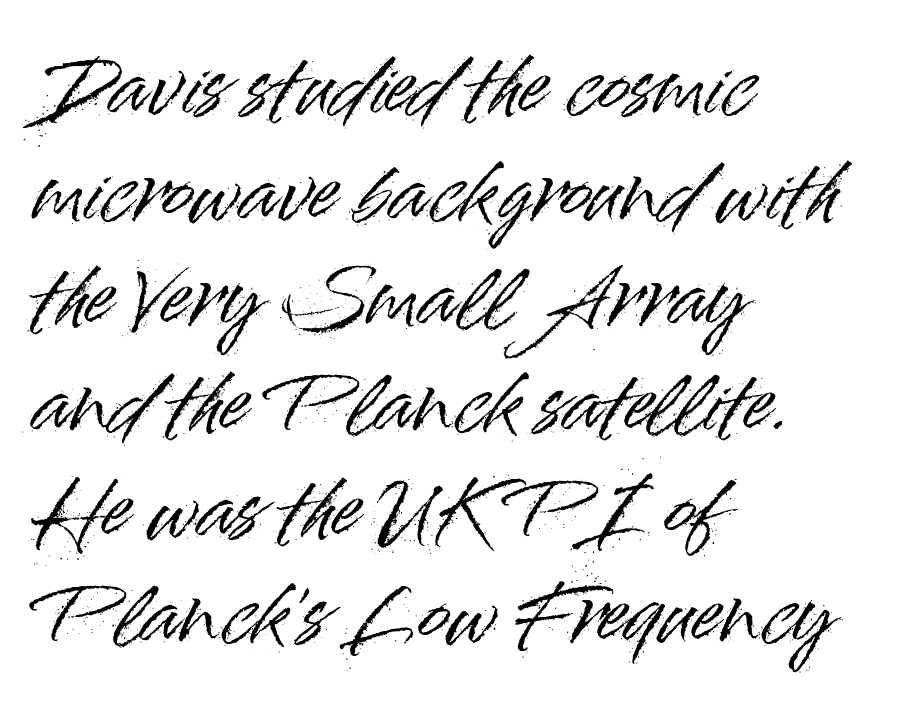
The image shows 76 px sans-serif type; set left-aligned, normal line spacing (1.39x), normal letter spacing, not underlined; high stroke contrast and a small x-height.
